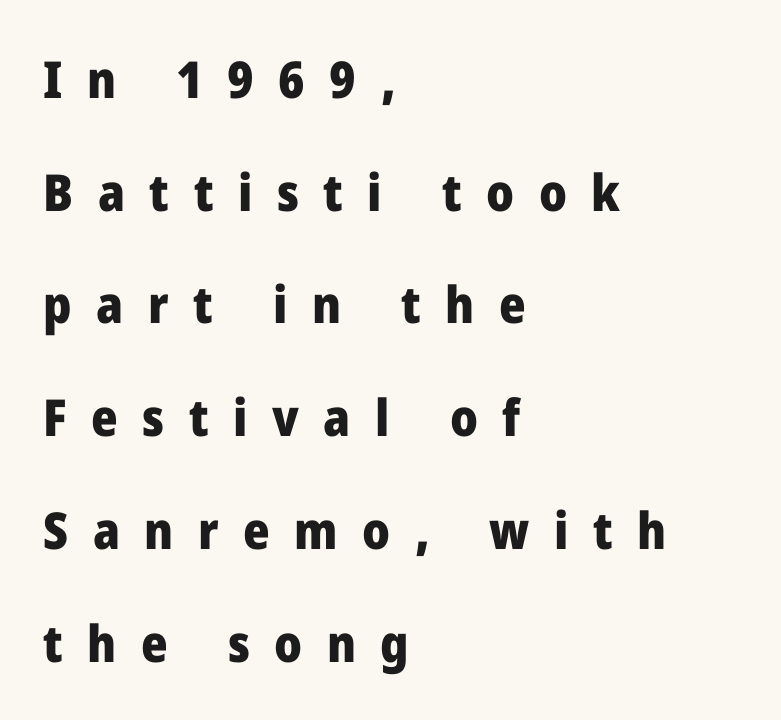
The image shows 51 px heavy sans-serif type, upright; set left-aligned, loose line spacing (2.21x), unusually wide letter spacing (+0.48 em), not underlined; low stroke contrast and a medium x-height.
